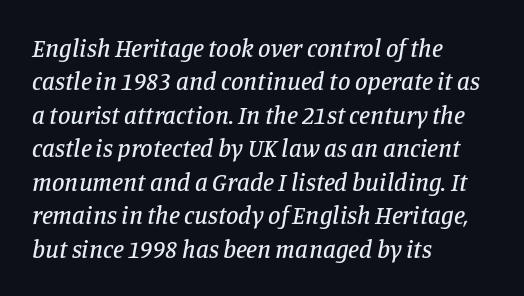
{"italic": "yes", "lean": "right", "slant_degrees": 11, "underline": "no", "align": "left", "line_spacing": "normal", "line_spacing_ratio": 1.34, "letter_spacing": "normal", "letter_spacing_em": 0.0, "glyph_px": 25}
